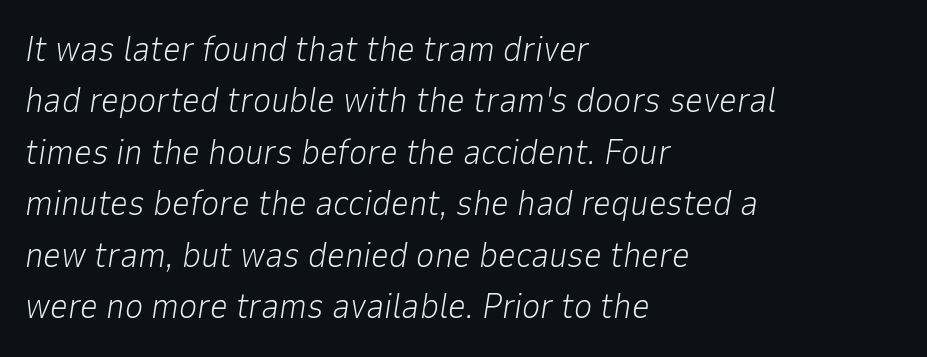
Q: Is the text bold? A: No.
Q: Is the text italic (slanted)? A: Yes, it leans right by about 9 degrees.
Q: Is the text underlined? A: No.
Q: How is the paragraph aligned? A: Left-aligned.
Q: Is the spacing between letters normal or unusually wide? A: Normal.
Q: Is the spacing between lines tight, normal or loose? A: Normal.
Q: Width (condensed, normal, or wide)? A: Normal.
Q: Stroke contrast? A: Low.
Q: x-height? A: Medium.
Q: Monospaced? A: No.
